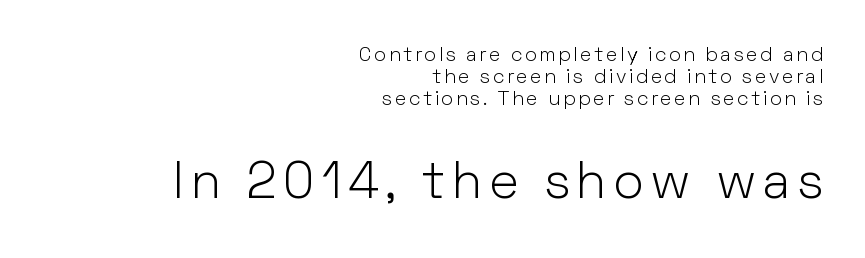
The image shows 51 px light sans-serif type, upright; set right-aligned, tight line spacing (1.1x), not underlined; the second (bottom) block is 2.55x larger; low stroke contrast and a medium x-height.
